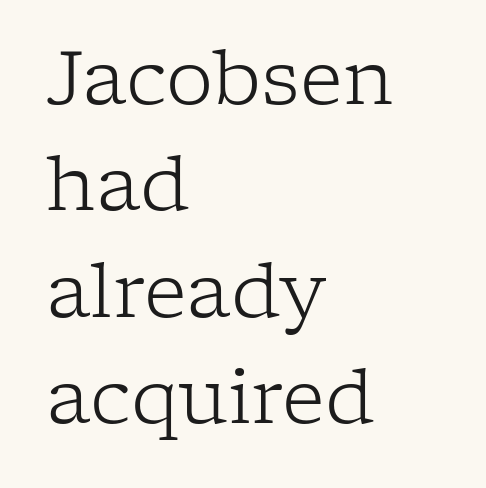
A typesetter would label this face a serif. When letters stand straight like this, we call the style roman or upright. The paragraph shown leans on its left margin. The tracking reads as untouched default to a designer's eye. Spacing verdict: proportional, widths tailored to each character. Rows of type keep a routine distance in the vertical direction.
